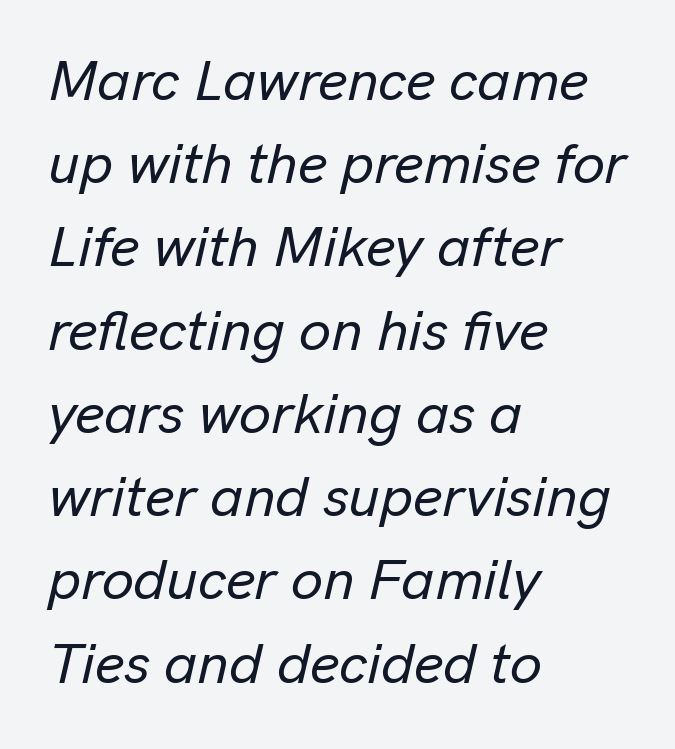
The image shows 57 px text type, italic (leaning right); set left-aligned, normal line spacing (1.46x), normal letter spacing, not underlined; low stroke contrast and a medium x-height.
